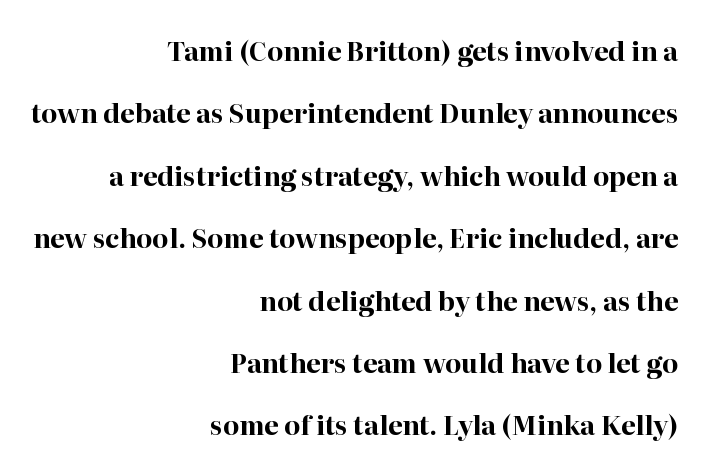
Q: Is the text bold? A: Yes.
Q: Is the text italic (slanted)? A: No, it is upright.
Q: Is the text underlined? A: No.
Q: How is the paragraph aligned? A: Right-aligned.
Q: Is the spacing between letters normal or unusually wide? A: Normal.
Q: Is the spacing between lines tight, normal or loose? A: Loose.
